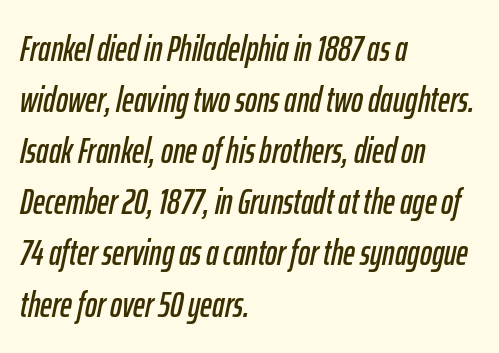
{"italic": "yes", "lean": "right", "slant_degrees": 12, "width": "condensed", "stroke_contrast": "low", "x_height": "medium", "monospaced": "no", "underline": "no", "align": "left", "line_spacing": "normal", "line_spacing_ratio": 1.42, "letter_spacing": "normal", "letter_spacing_em": 0.0, "glyph_px": 36}
